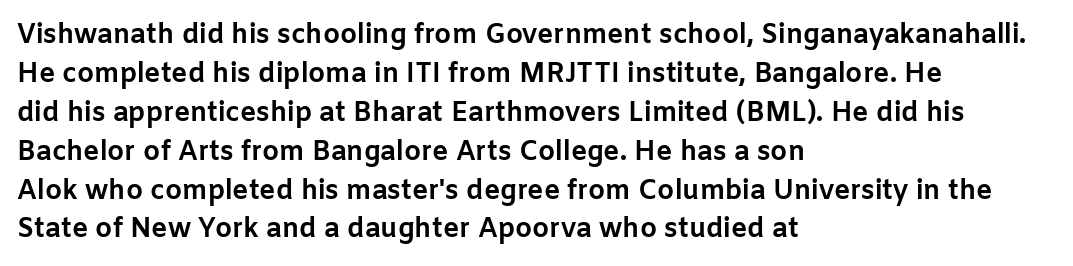
{"italic": "no", "bold": "yes", "underline": "no", "align": "left", "line_spacing": "normal", "line_spacing_ratio": 1.44, "letter_spacing": "normal", "letter_spacing_em": 0.0, "glyph_px": 27}
